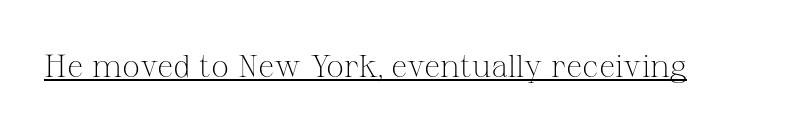
No chunkiness to these letters — they're not bold. The rendering keeps characters at their native spacing. A typesetter would label this face a serif. This is roman type, the default non-slanted kind. Note the varied advance widths — an 'i' is clearly narrower than an 'm'. Compared with undecorated copy, this sample adds a rule below the words.
